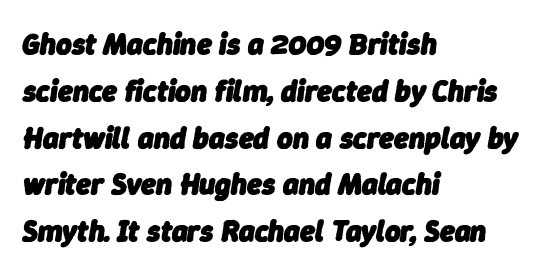
{"italic": "yes", "lean": "right", "slant_degrees": 9, "bold": "yes", "weight": "heavy", "width": "normal", "stroke_contrast": "low", "x_height": "medium", "monospaced": "no", "underline": "no", "align": "left", "line_spacing": "normal", "line_spacing_ratio": 1.56, "letter_spacing": "normal", "letter_spacing_em": 0.0, "glyph_px": 30}
